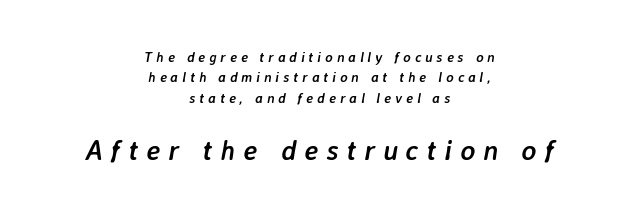
Q: Is the text bold? A: Yes.
Q: Is the text italic (slanted)? A: Yes, it leans right by about 7 degrees.
Q: Is the text underlined? A: No.
Q: How is the paragraph aligned? A: Centered.
Q: Is the spacing between letters normal or unusually wide? A: Unusually wide.
Q: Is the spacing between lines tight, normal or loose? A: Normal.
Q: Which block of text is set in a larger size, the first (top) or the second (bottom)? A: The second (bottom) one.
Q: Width (condensed, normal, or wide)? A: Normal.
Q: Stroke contrast? A: Low.
Q: x-height? A: Medium.
Q: Monospaced? A: No.
